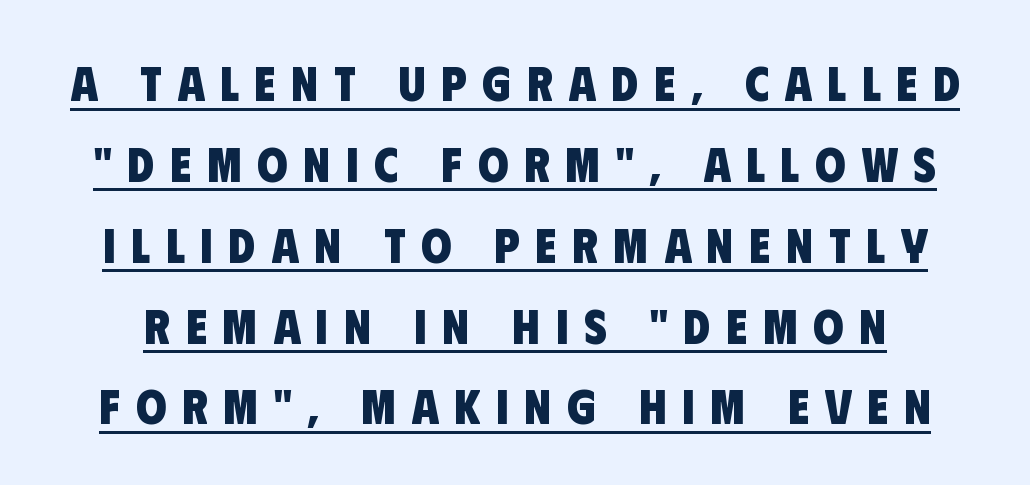
Q: Is the text bold? A: Yes.
Q: Is the typeface a serif or a sans-serif typeface? A: Sans-serif.
Q: Is the text underlined? A: Yes.
Q: Is the spacing between letters normal or unusually wide? A: Unusually wide.
Q: Is the spacing between lines tight, normal or loose? A: Normal.
Q: Width (condensed, normal, or wide)? A: Condensed.
Q: Stroke contrast? A: Low.
Q: x-height? A: Large.
Q: Monospaced? A: No.
